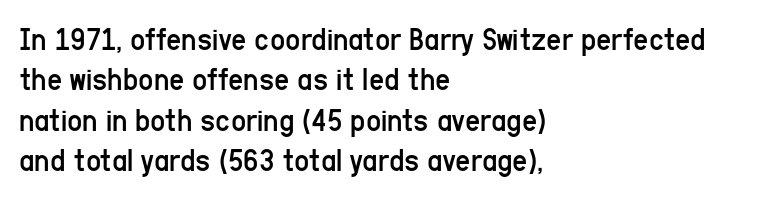
Q: Is the text bold? A: No.
Q: Is the text italic (slanted)? A: No, it is upright.
Q: Is the typeface a serif or a sans-serif typeface? A: Sans-serif.
Q: Is the text underlined? A: No.
Q: How is the paragraph aligned? A: Left-aligned.
Q: Is the spacing between letters normal or unusually wide? A: Normal.
Q: Width (condensed, normal, or wide)? A: Condensed.
Q: Stroke contrast? A: Low.
Q: x-height? A: Medium.
Q: Monospaced? A: No.
